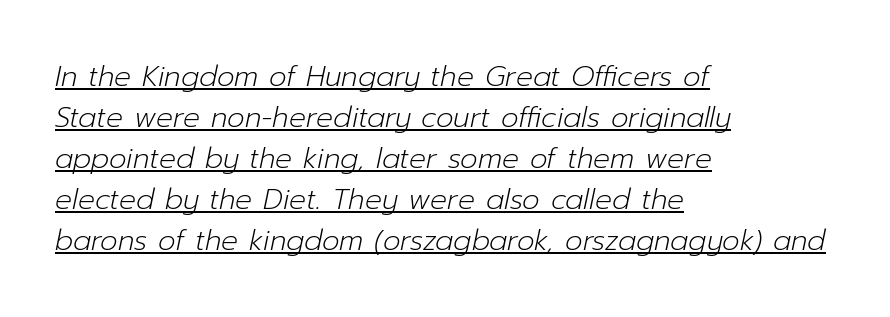
Layout note: lines flush left. These characters rest on top of a visible drawn line. Italic: yes, the glyphs are oblique. Stems here are at most as thick as an everyday book face.
